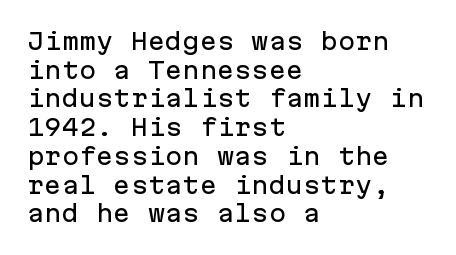
Quick note: not italic, upright. The letters sit at their default tracking, neither squeezed nor spread. The space between consecutive lines is moderate. This sample is left-justified, so line endings fall wherever the words run out. The string is rendered with underlining switched off.
